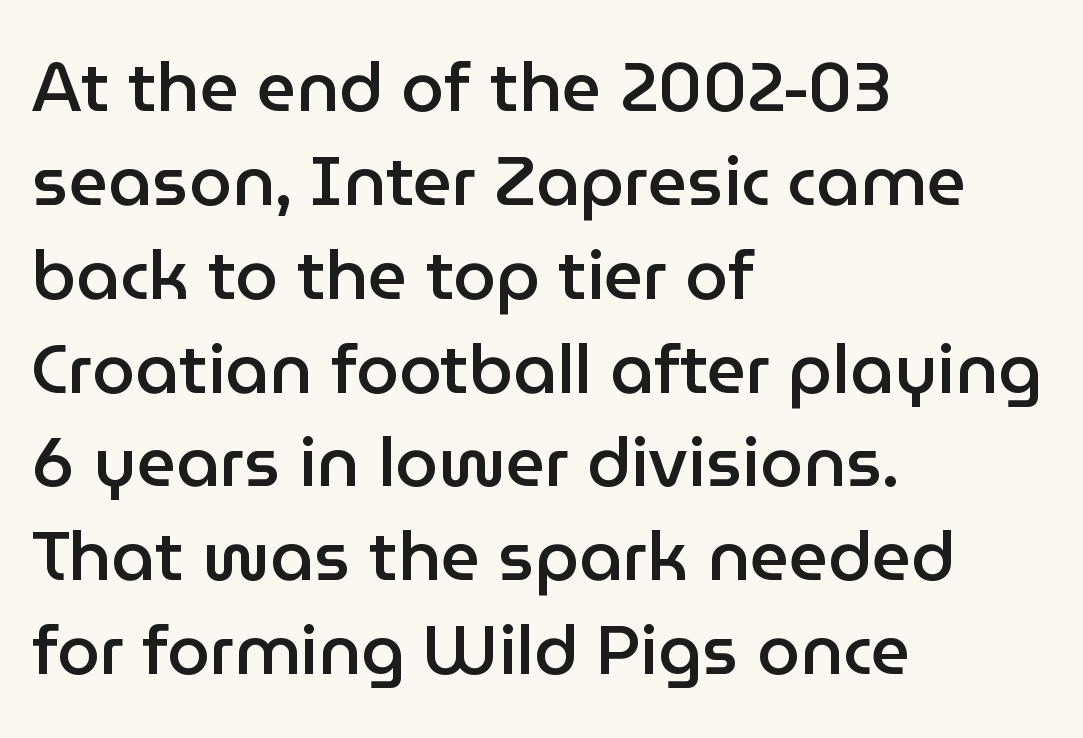
{"serif": "no", "italic": "no", "bold": "semi", "weight": "semibold", "width": "normal", "stroke_contrast": "low", "x_height": "medium", "monospaced": "no", "underline": "no", "align": "left", "line_spacing": "normal", "line_spacing_ratio": 1.36, "letter_spacing": "normal", "letter_spacing_em": 0.0, "glyph_px": 69}
